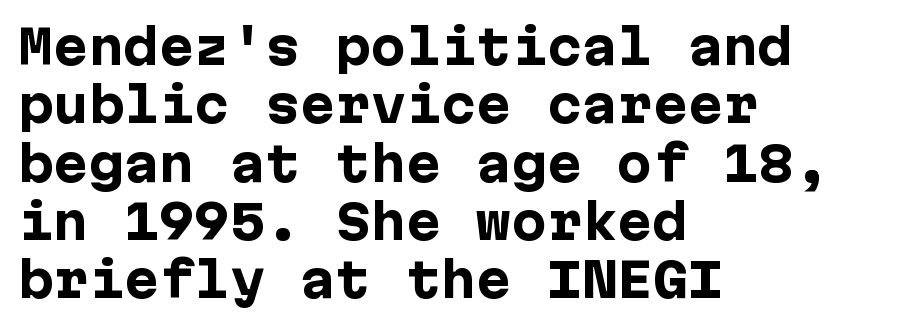
{"serif": "no", "italic": "no", "bold": "yes", "weight": "heavy", "width": "normal", "stroke_contrast": "low", "x_height": "medium", "underline": "no", "align": "left", "line_spacing_ratio": 1.24, "letter_spacing": "normal", "letter_spacing_em": 0.0, "glyph_px": 47}
